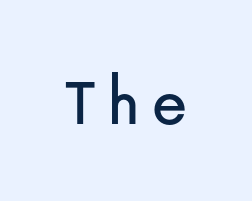
Q: Is the text italic (slanted)? A: No, it is upright.
Q: Is the typeface a serif or a sans-serif typeface? A: Sans-serif.
Q: Is the text underlined? A: No.
Q: Width (condensed, normal, or wide)? A: Normal.
Q: Stroke contrast? A: Low.
Q: x-height? A: Medium.
Q: Monospaced? A: No.
